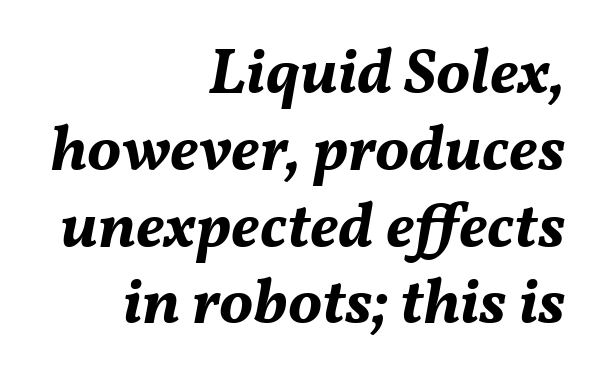
Q: Is the text bold? A: Yes.
Q: Is the text italic (slanted)? A: Yes, it leans right by about 11 degrees.
Q: Is the text underlined? A: No.
Q: How is the paragraph aligned? A: Right-aligned.
Q: Is the spacing between letters normal or unusually wide? A: Normal.
Q: Width (condensed, normal, or wide)? A: Normal.
Q: Stroke contrast? A: Medium.
Q: x-height? A: Medium.
Q: Monospaced? A: No.
